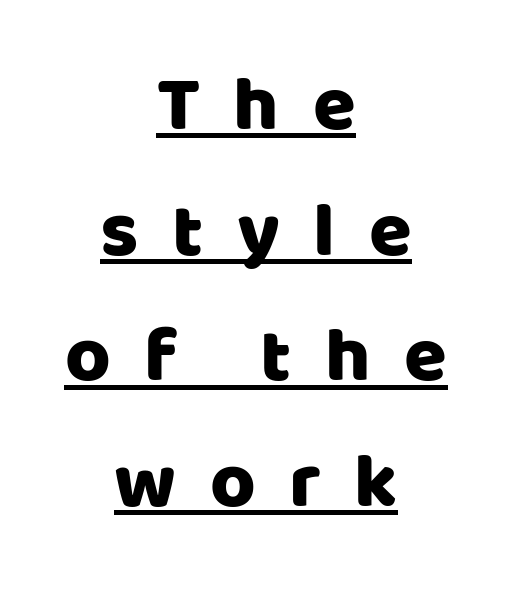
{"serif": "no", "italic": "no", "width": "normal", "stroke_contrast": "low", "x_height": "large", "monospaced": "no", "underline": "yes", "align": "center", "line_spacing": "normal", "line_spacing_ratio": 1.61, "letter_spacing": "wide", "letter_spacing_em": 0.43, "glyph_px": 78}
